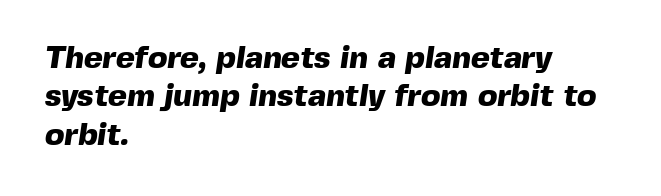
Q: Is the text bold? A: Yes.
Q: Is the typeface a serif or a sans-serif typeface? A: Sans-serif.
Q: Is the text underlined? A: No.
Q: How is the paragraph aligned? A: Left-aligned.
Q: Is the spacing between letters normal or unusually wide? A: Normal.
Q: Width (condensed, normal, or wide)? A: Normal.
Q: x-height? A: Medium.
Q: Monospaced? A: No.
